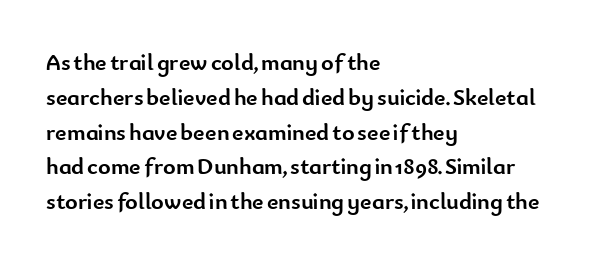
Nope, not italic — everything's standing straight. The passage shown has conventional tracking throughout. Bold? Absolutely — the strokes are thick and heavy. If you drew a ruler down the left edge, every line would touch it. The gap between lines stays unmarked. Horizontal bands of white between lines are of average thickness.
